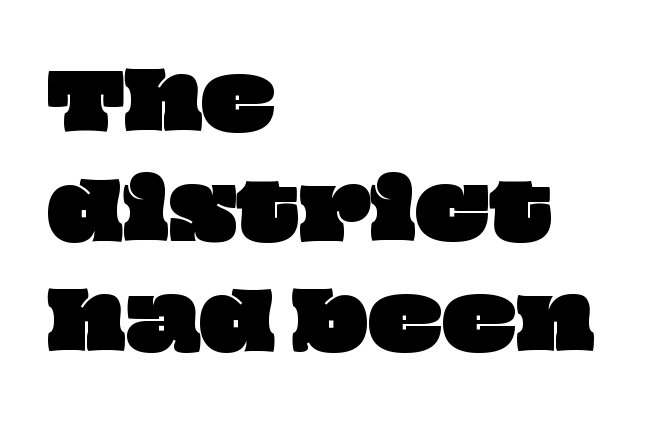
The image shows 77 px wide type; set left-aligned, normal line spacing (1.43x), normal letter spacing, not underlined; low stroke contrast and a large x-height.
